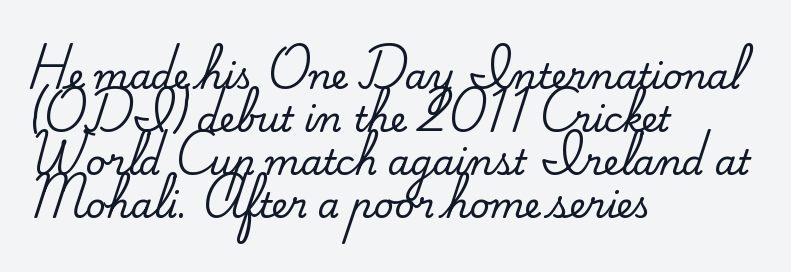
Compared with typical body copy, the letter spacing here is the same. The passage shown is typed in a proportional face where columns would drift. Examine the stroke ends and you'll spot serifs. The foot of each line stays bare and open. Caption: multi-line text, flush left, ragged right.
